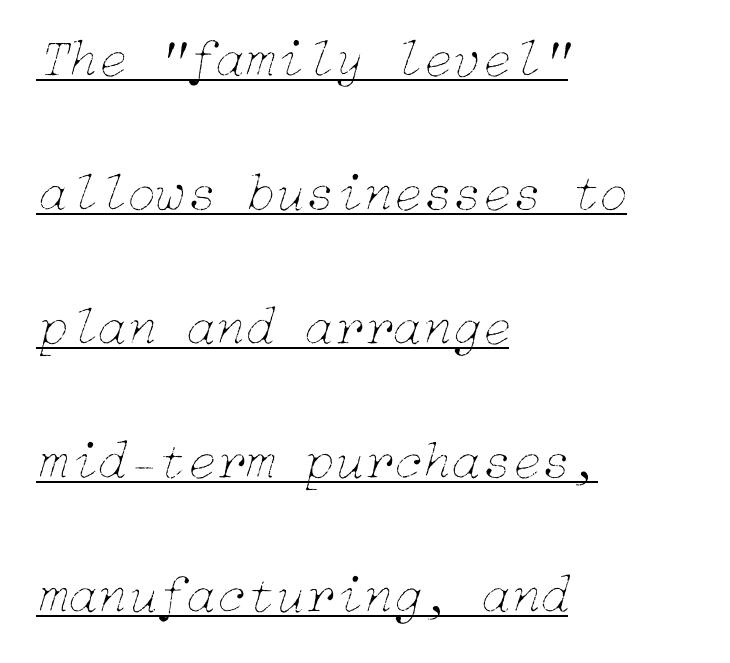
{"italic": "yes", "lean": "right", "slant_degrees": 15, "bold": "no", "weight": "thin", "width": "normal", "stroke_contrast": "low", "x_height": "medium", "underline": "yes", "align": "left", "line_spacing": "loose", "line_spacing_ratio": 2.48, "letter_spacing": "normal", "letter_spacing_em": 0.0, "glyph_px": 54}
